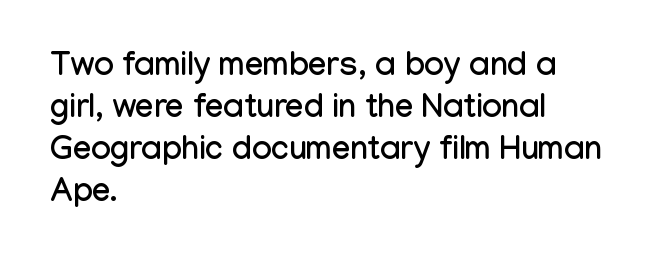
Italic? Not at all — the glyphs are vertical. A clean baseline with only descenders dipping below it. Nobody touched the tracking dial on this one. The passage shown is typed in a proportional face where columns would drift. The rendering anchors every line to the left-hand side.
